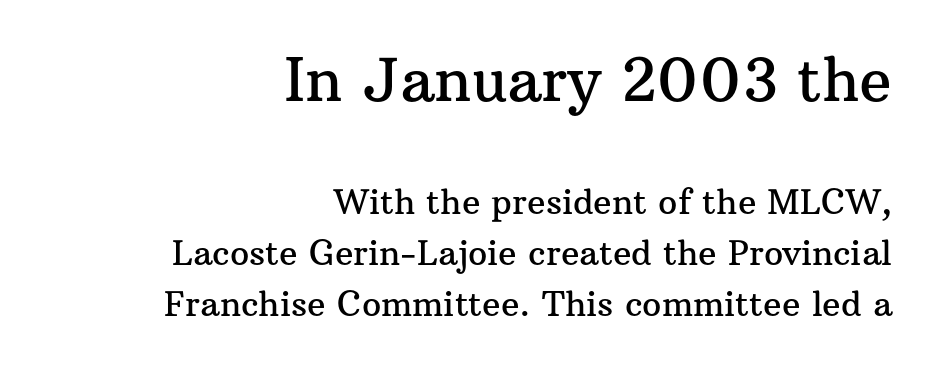
Q: Is the text italic (slanted)? A: No, it is upright.
Q: Is the typeface a serif or a sans-serif typeface? A: Serif.
Q: Is the text underlined? A: No.
Q: How is the paragraph aligned? A: Right-aligned.
Q: Is the spacing between letters normal or unusually wide? A: Normal.
Q: Is the spacing between lines tight, normal or loose? A: Normal.
Q: Which block of text is set in a larger size, the first (top) or the second (bottom)? A: The first (top) one.
Q: Width (condensed, normal, or wide)? A: Normal.
Q: Stroke contrast? A: Medium.
Q: x-height? A: Medium.
Q: Monospaced? A: No.
